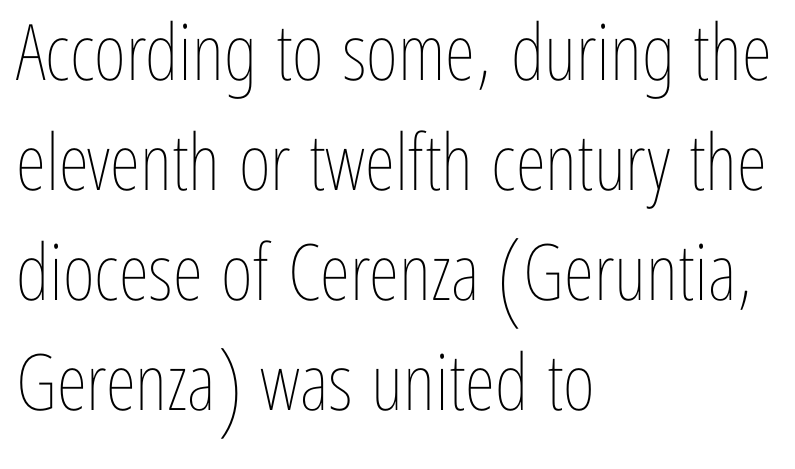
{"italic": "no", "bold": "no", "weight": "thin", "width": "condensed", "stroke_contrast": "low", "x_height": "medium", "monospaced": "no", "underline": "no", "align": "left", "line_spacing": "normal", "line_spacing_ratio": 1.41, "letter_spacing": "normal", "letter_spacing_em": 0.0, "glyph_px": 78}
